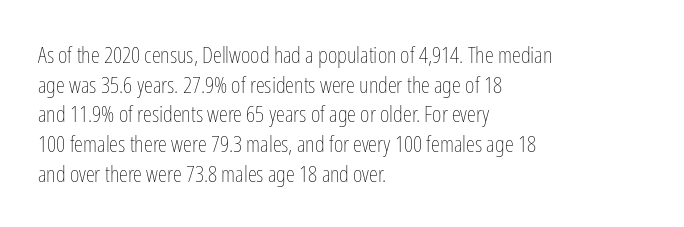
The image shows 23 px text type, upright; set left-aligned, normal line spacing (1.29x), normal letter spacing, not underlined.
